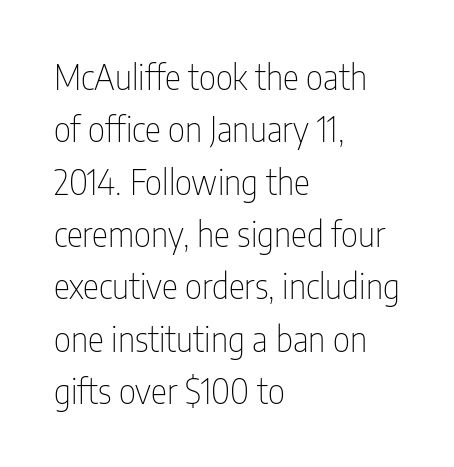
These lines stack with their left ends in a neat column. Between one letter and the next there's only the usual sliver of space. Do the characters align in a grid? No, the font is proportional. In terms of leading, this rendering sits right in the middle.
